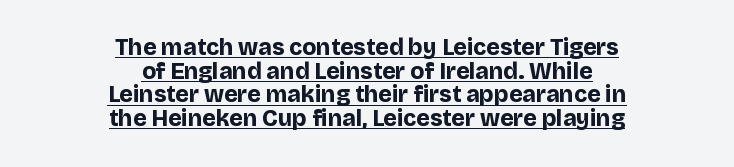
The image shows 23 px bold type, upright; set centered, tight line spacing (1.03x), normal letter spacing, underlined.
